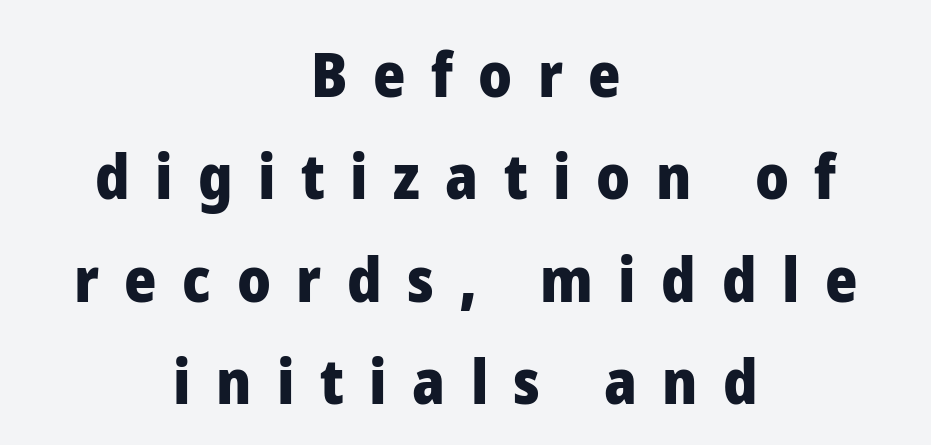
Q: Is the text bold? A: Yes.
Q: Is the text italic (slanted)? A: No, it is upright.
Q: Is the typeface a serif or a sans-serif typeface? A: Sans-serif.
Q: Is the text underlined? A: No.
Q: How is the paragraph aligned? A: Centered.
Q: Is the spacing between letters normal or unusually wide? A: Unusually wide.
Q: Is the spacing between lines tight, normal or loose? A: Normal.
Q: Width (condensed, normal, or wide)? A: Normal.
Q: Stroke contrast? A: Low.
Q: x-height? A: Medium.
Q: Monospaced? A: No.
